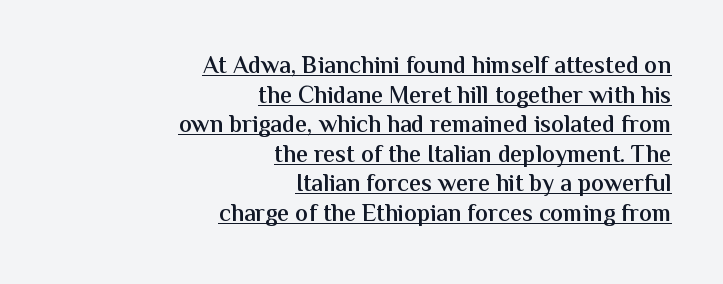
Q: Is the text bold? A: Semi-bold.
Q: Is the text italic (slanted)? A: No, it is upright.
Q: Is the text underlined? A: Yes.
Q: How is the paragraph aligned? A: Right-aligned.
Q: Is the spacing between letters normal or unusually wide? A: Normal.
